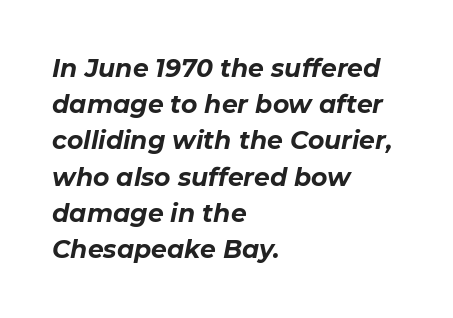
The image shows 25 px bold type, italic (leaning right); set left-aligned, normal line spacing (1.45x), normal letter spacing, not underlined.
